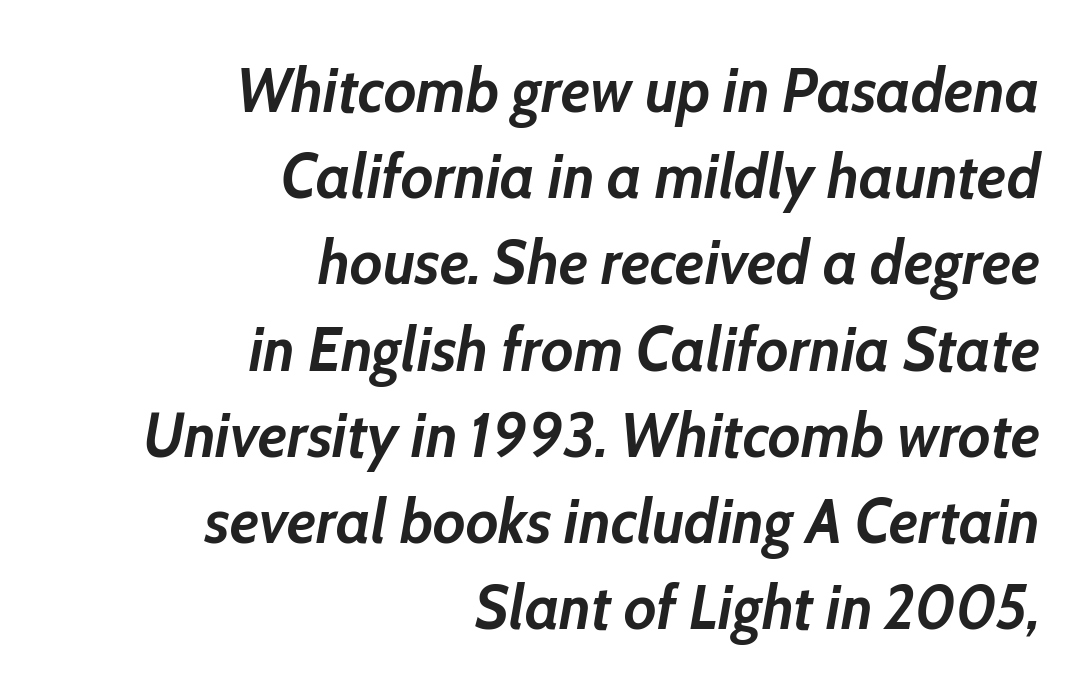
Q: Is the text bold? A: Yes.
Q: Is the text italic (slanted)? A: Yes, it leans right by about 10 degrees.
Q: Is the text underlined? A: No.
Q: How is the paragraph aligned? A: Right-aligned.
Q: Is the spacing between letters normal or unusually wide? A: Normal.
Q: Is the spacing between lines tight, normal or loose? A: Normal.
Q: Width (condensed, normal, or wide)? A: Normal.
Q: Stroke contrast? A: Low.
Q: x-height? A: Medium.
Q: Monospaced? A: No.
